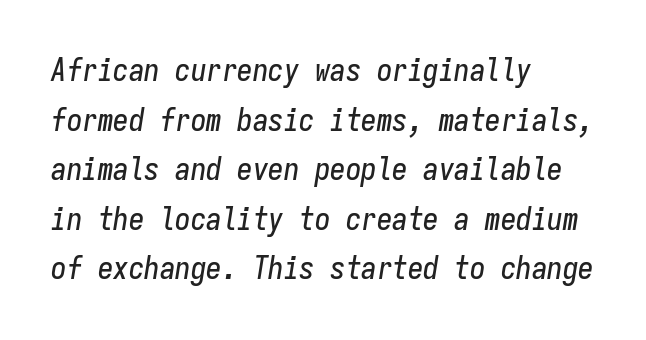
{"italic": "yes", "lean": "right", "slant_degrees": 9, "width": "condensed", "stroke_contrast": "low", "x_height": "medium", "monospaced": "yes", "underline": "no", "align": "left", "line_spacing": "normal", "line_spacing_ratio": 1.6, "letter_spacing": "normal", "letter_spacing_em": 0.0, "glyph_px": 31}
